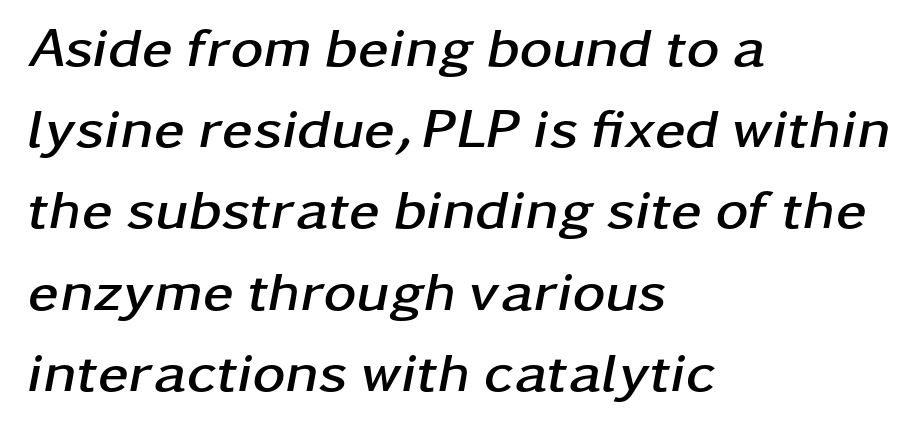
{"italic": "yes", "lean": "right", "slant_degrees": 11, "bold": "yes", "weight": "semibold", "width": "wide", "stroke_contrast": "low", "x_height": "medium", "monospaced": "no", "underline": "no", "align": "left", "line_spacing": "normal", "line_spacing_ratio": 1.45, "letter_spacing": "normal", "letter_spacing_em": 0.0, "glyph_px": 56}
